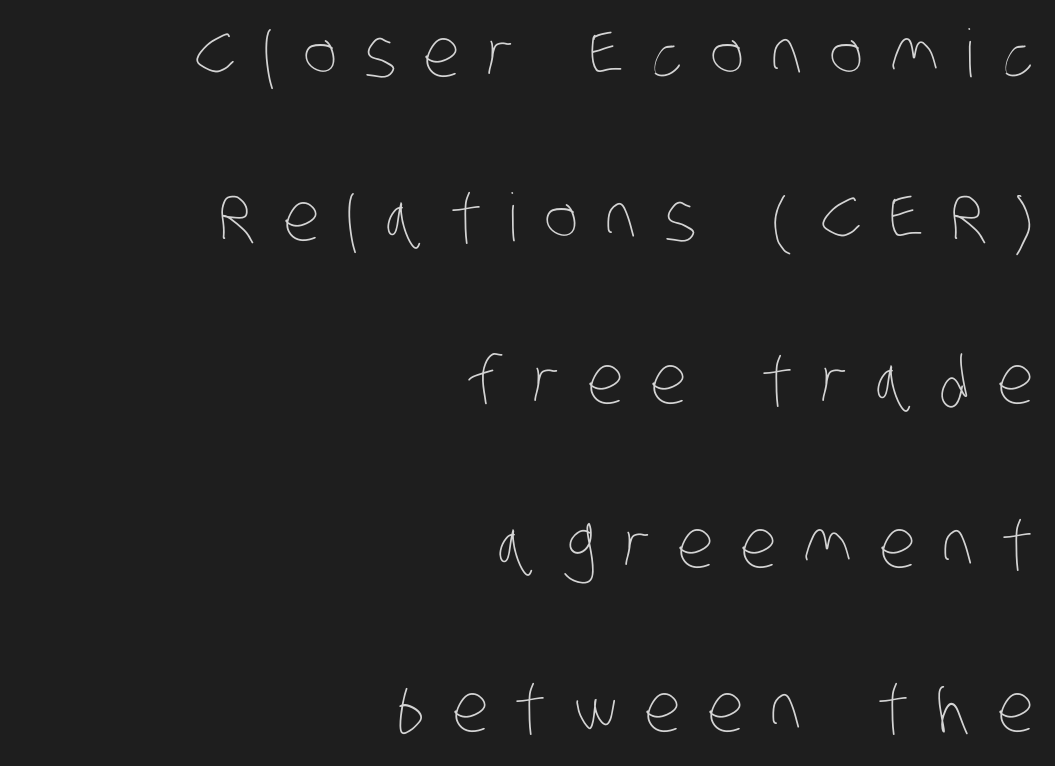
The image shows 66 px thin, condensed type; set right-aligned, loose line spacing (2.48x), unusually wide letter spacing (+0.41 em), not underlined; low stroke contrast and a large x-height.
